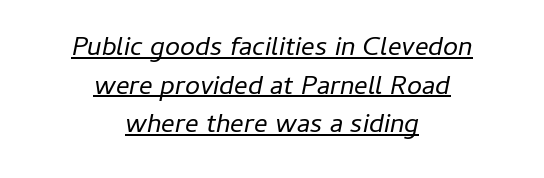
{"italic": "yes", "lean": "right", "slant_degrees": 11, "bold": "no", "underline": "yes", "align": "center", "line_spacing": "normal", "line_spacing_ratio": 1.43, "letter_spacing": "normal", "letter_spacing_em": 0.0, "glyph_px": 27}
